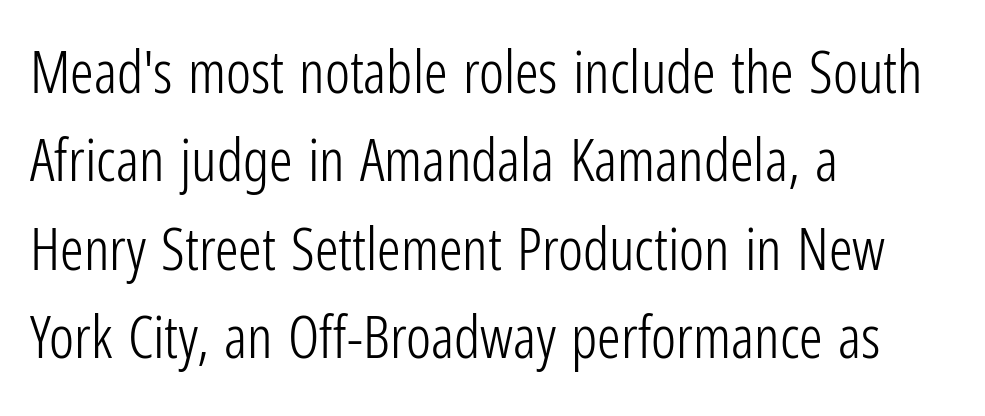
{"serif": "no", "italic": "no", "bold": "no", "weight": "light", "width": "condensed", "stroke_contrast": "low", "x_height": "medium", "monospaced": "no", "underline": "no", "align": "left", "line_spacing": "normal", "line_spacing_ratio": 1.5, "letter_spacing": "normal", "letter_spacing_em": 0.0, "glyph_px": 59}
